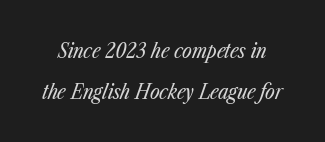
Q: Is the text bold? A: No.
Q: Is the text italic (slanted)? A: Yes, it leans right by about 23 degrees.
Q: Is the text underlined? A: No.
Q: Is the spacing between letters normal or unusually wide? A: Normal.
Q: Is the spacing between lines tight, normal or loose? A: Loose.
